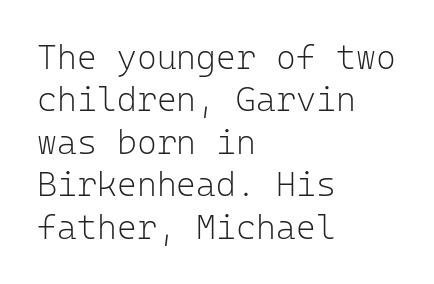
In terms of letterspacing, this is plain default setting. Where is the straight margin? On the left. Ordinary non-slanted type is in use. Nobody drew a line under any word here. The strokes are not fattened; the text isn't bold. Think of a typewriter: that constant character pitch is what you see here.
